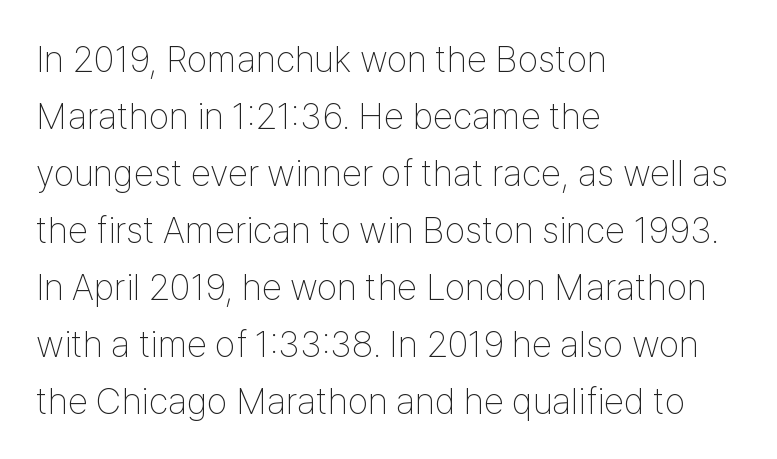
The image shows 37 px thin, condensed sans-serif type, upright; set left-aligned, normal line spacing (1.54x), normal letter spacing, not underlined; low stroke contrast and a medium x-height.
